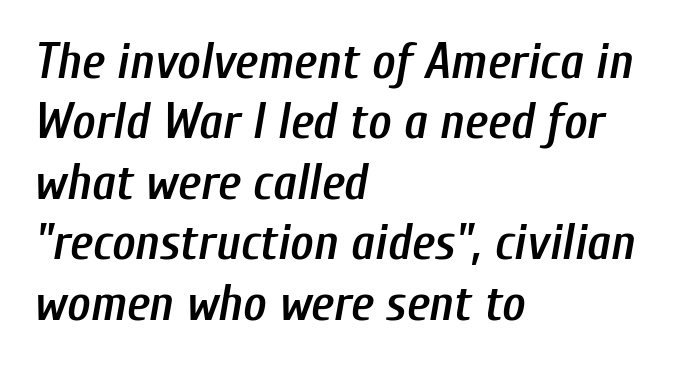
Decoration check: the copy has no underline. Character widths vary here, with narrow letters taking less room than wide ones. The lettering tilts uniformly, giving the passage an italic look. All the whitespace from short lines collects on the right. Does extra space separate the letters? No, they use regular spacing. A fair bit of extra ink — the face is semibold, not bold.
